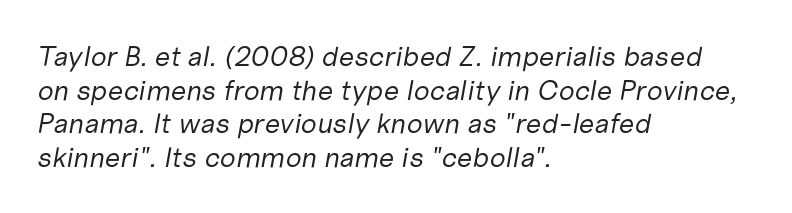
{"italic": "yes", "lean": "right", "slant_degrees": 10, "bold": "no", "weight": "regular", "width": "normal", "stroke_contrast": "low", "x_height": "medium", "monospaced": "no", "underline": "no", "align": "left", "line_spacing_ratio": 1.2, "letter_spacing": "normal", "letter_spacing_em": 0.0, "glyph_px": 28}
